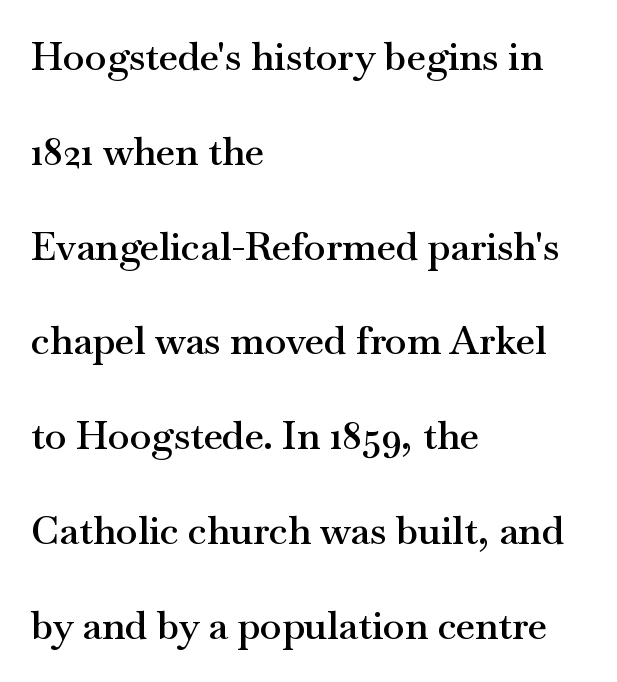
Type style note: has serifs. The passage shown is typed in a proportional face where columns would drift. Airy leading. Students, this is semibold: more ink than regular, less than bold.
